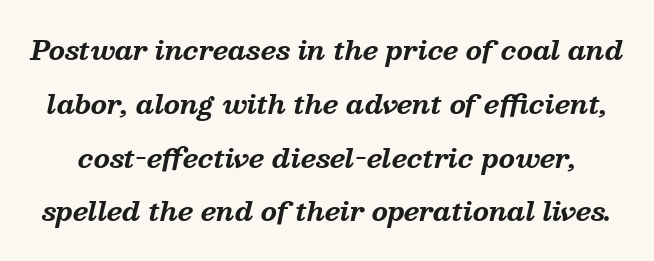
Successive baselines arrive slowly, with a big drop between each. Tracking here is standard; glyphs follow each other at the usual distance. Typographic density is high because the face is bold. The gap between lines stays unmarked.
